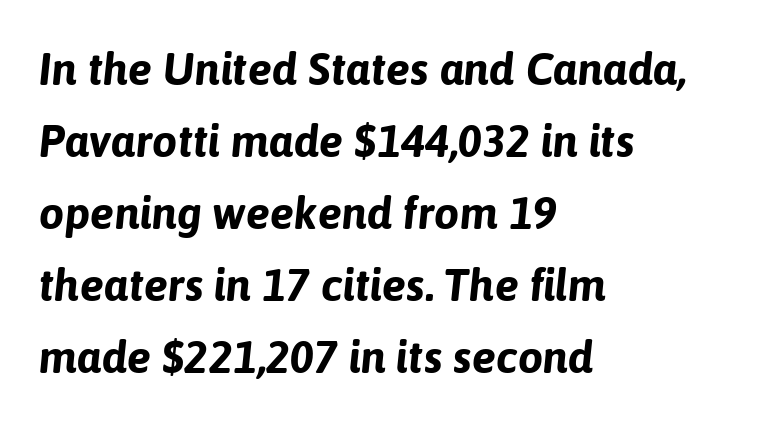
Q: Is the text bold? A: Yes.
Q: Is the text italic (slanted)? A: Yes, it leans right by about 6 degrees.
Q: Is the text underlined? A: No.
Q: How is the paragraph aligned? A: Left-aligned.
Q: Is the spacing between letters normal or unusually wide? A: Normal.
Q: Is the spacing between lines tight, normal or loose? A: Normal.
Q: Width (condensed, normal, or wide)? A: Normal.
Q: Stroke contrast? A: Low.
Q: x-height? A: Medium.
Q: Monospaced? A: No.
